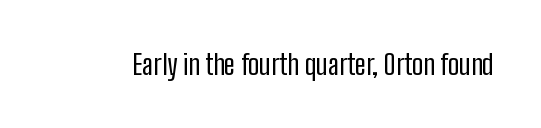
The image shows 28 px regular-weight, condensed sans-serif type, upright; set normal letter spacing, not underlined; low stroke contrast and a medium x-height.
